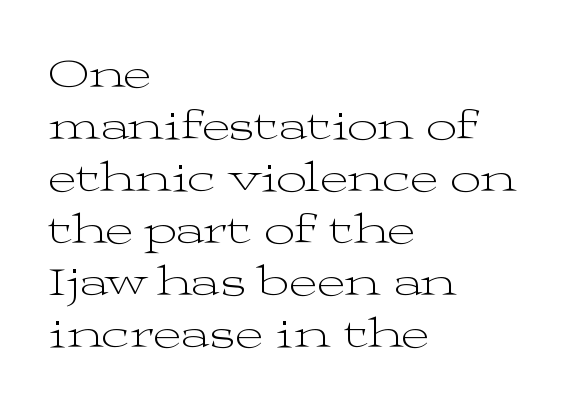
The image shows 43 px light, wide serif type, upright; set left-aligned, line spacing 1.21x, normal letter spacing, not underlined; medium stroke contrast and a medium x-height.
